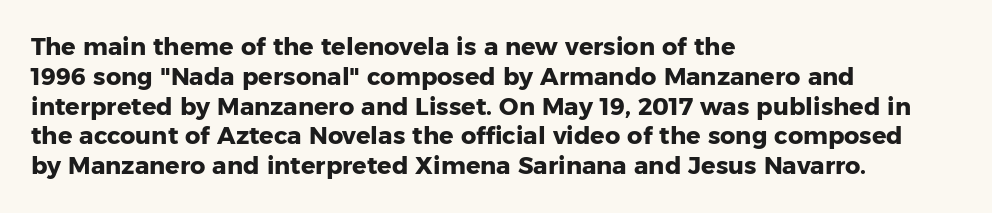
The image shows 24 px bold type, upright; set left-aligned, line spacing 1.24x, normal letter spacing, not underlined.
